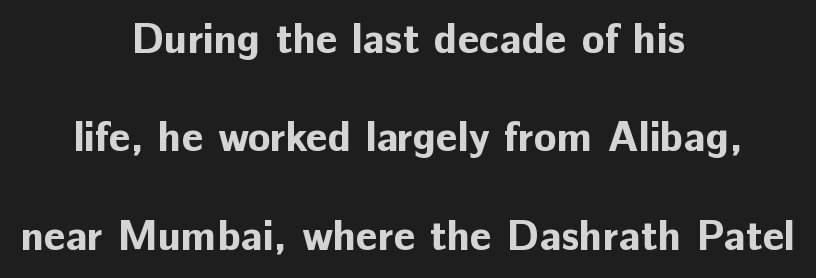
Q: Is the text bold? A: Yes.
Q: Is the text italic (slanted)? A: No, it is upright.
Q: Is the typeface a serif or a sans-serif typeface? A: Sans-serif.
Q: Is the text underlined? A: No.
Q: How is the paragraph aligned? A: Centered.
Q: Is the spacing between letters normal or unusually wide? A: Normal.
Q: Is the spacing between lines tight, normal or loose? A: Loose.
Q: Width (condensed, normal, or wide)? A: Normal.
Q: Stroke contrast? A: Low.
Q: x-height? A: Medium.
Q: Monospaced? A: No.
